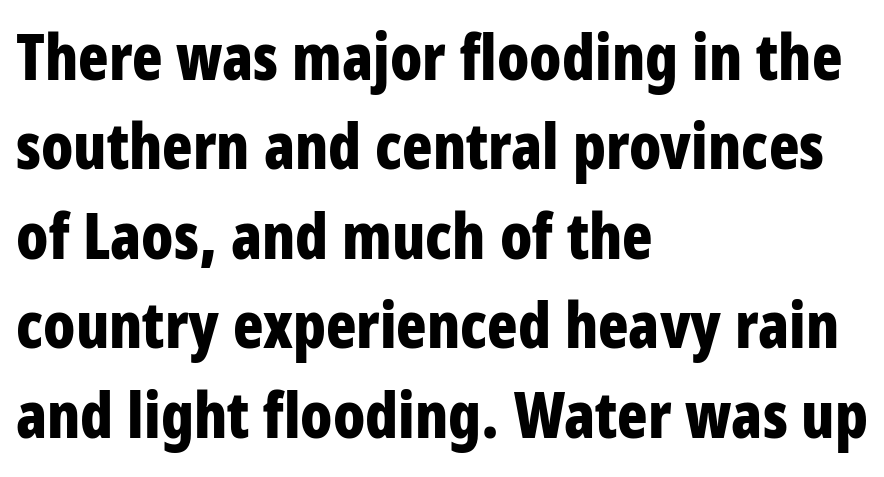
{"serif": "no", "italic": "no", "bold": "yes", "weight": "bold", "width": "condensed", "stroke_contrast": "low", "x_height": "large", "monospaced": "no", "underline": "no", "align": "left", "line_spacing": "normal", "line_spacing_ratio": 1.42, "letter_spacing": "normal", "letter_spacing_em": 0.0, "glyph_px": 63}
